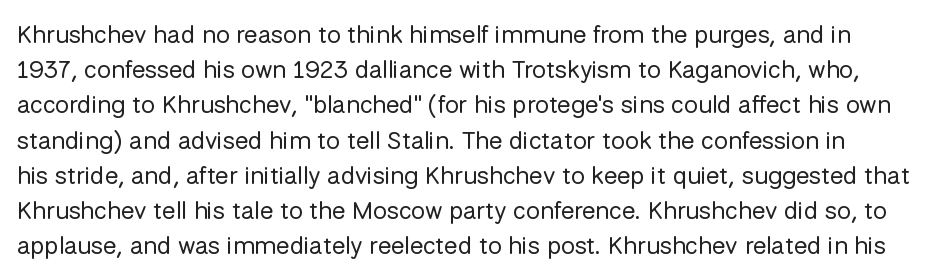
The image shows 25 px text type, upright; set normal line spacing (1.41x), normal letter spacing, not underlined.
